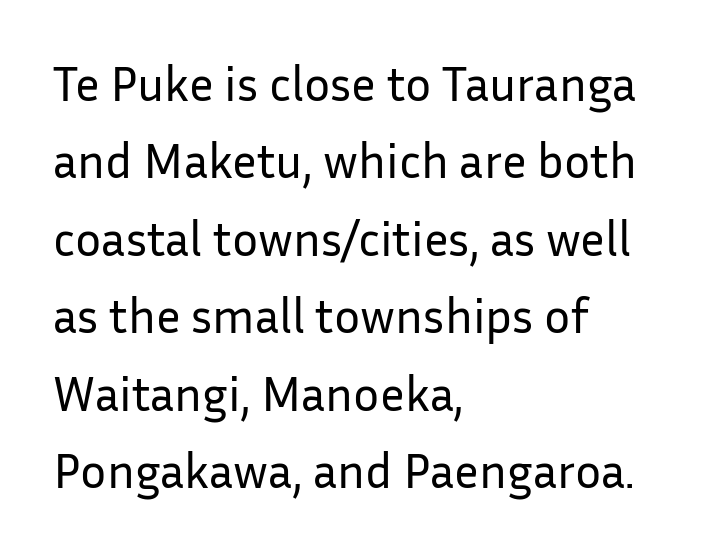
{"serif": "no", "italic": "no", "bold": "no", "weight": "regular", "width": "normal", "stroke_contrast": "low", "x_height": "medium", "monospaced": "no", "underline": "no", "align": "left", "line_spacing": "normal", "line_spacing_ratio": 1.58, "letter_spacing": "normal", "letter_spacing_em": 0.0, "glyph_px": 49}
